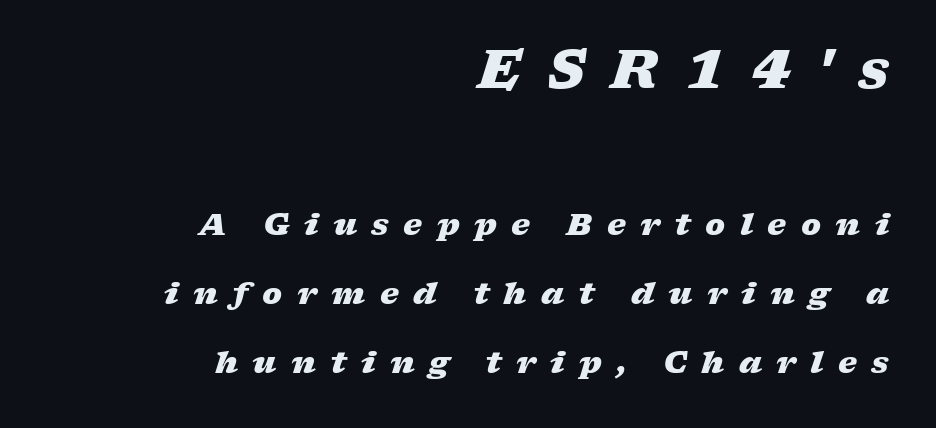
{"italic": "yes", "lean": "right", "slant_degrees": 17, "bold": "yes", "weight": "heavy", "width": "wide", "stroke_contrast": "low", "x_height": "medium", "monospaced": "no", "underline": "no", "align": "right", "line_spacing": "loose", "line_spacing_ratio": 2.3, "letter_spacing": "wide", "letter_spacing_em": 0.48, "larger_block": "first", "size_ratio": 1.77, "glyph_px": 53}
